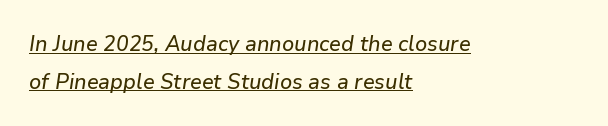
Q: Is the text italic (slanted)? A: Yes, it leans right by about 9 degrees.
Q: Is the text underlined? A: Yes.
Q: How is the paragraph aligned? A: Left-aligned.
Q: Is the spacing between letters normal or unusually wide? A: Normal.
